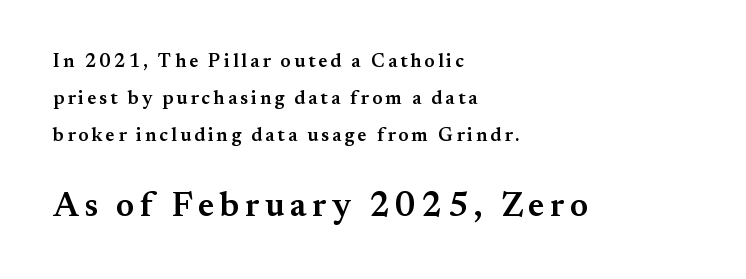
Q: Is the text bold? A: Semi-bold.
Q: Is the text italic (slanted)? A: No, it is upright.
Q: Is the typeface a serif or a sans-serif typeface? A: Serif.
Q: Is the text underlined? A: No.
Q: How is the paragraph aligned? A: Left-aligned.
Q: Is the spacing between lines tight, normal or loose? A: Loose.
Q: Which block of text is set in a larger size, the first (top) or the second (bottom)? A: The second (bottom) one.
Q: Width (condensed, normal, or wide)? A: Normal.
Q: Stroke contrast? A: Medium.
Q: x-height? A: Small.
Q: Monospaced? A: No.
